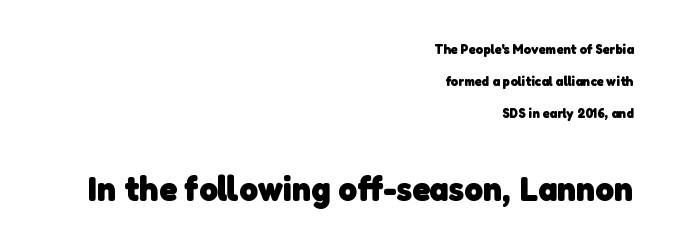
Q: Is the text bold? A: Yes.
Q: Is the typeface a serif or a sans-serif typeface? A: Sans-serif.
Q: Is the text underlined? A: No.
Q: How is the paragraph aligned? A: Right-aligned.
Q: Is the spacing between letters normal or unusually wide? A: Normal.
Q: Is the spacing between lines tight, normal or loose? A: Loose.
Q: Which block of text is set in a larger size, the first (top) or the second (bottom)? A: The second (bottom) one.
Q: Width (condensed, normal, or wide)? A: Normal.
Q: Stroke contrast? A: Low.
Q: x-height? A: Medium.
Q: Monospaced? A: No.
